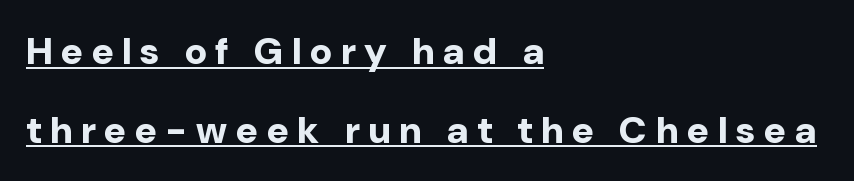
The image shows 38 px bold sans-serif type, upright; set left-aligned, loose line spacing (2.07x), unusually wide letter spacing (+0.23 em), underlined; low stroke contrast and a medium x-height.
